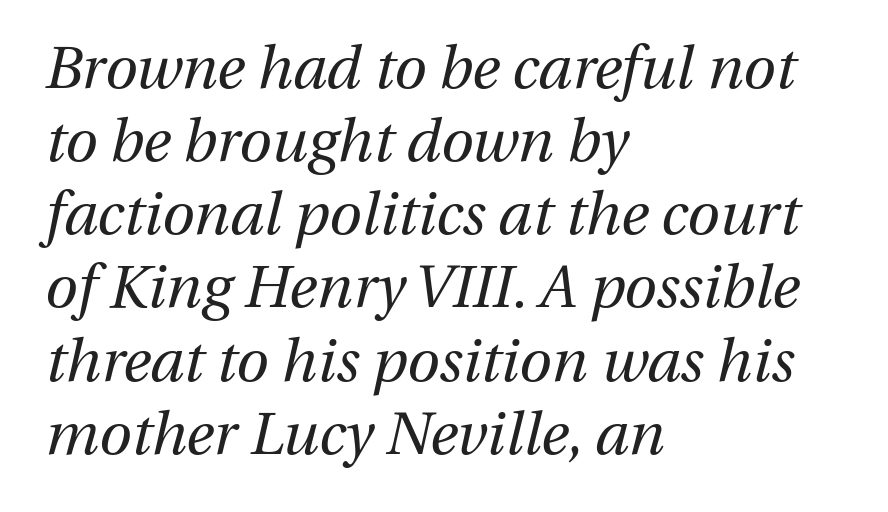
{"italic": "yes", "lean": "right", "slant_degrees": 13, "bold": "no", "weight": "regular", "width": "normal", "stroke_contrast": "medium", "x_height": "medium", "monospaced": "no", "underline": "no", "align": "left", "line_spacing_ratio": 1.24, "letter_spacing": "normal", "letter_spacing_em": 0.0, "glyph_px": 59}
